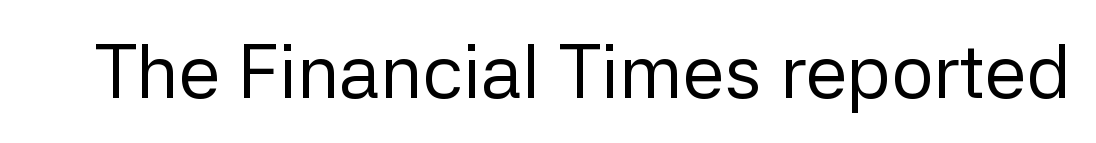
Q: Is the text bold? A: No.
Q: Is the text italic (slanted)? A: No, it is upright.
Q: Is the typeface a serif or a sans-serif typeface? A: Sans-serif.
Q: Is the text underlined? A: No.
Q: Is the spacing between letters normal or unusually wide? A: Normal.
Q: Width (condensed, normal, or wide)? A: Normal.
Q: Stroke contrast? A: Low.
Q: x-height? A: Medium.
Q: Monospaced? A: No.
